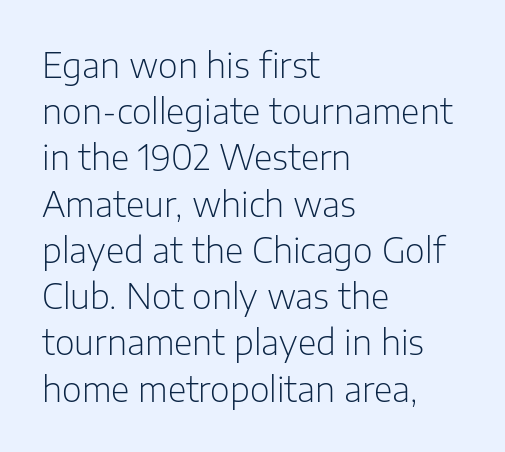
The image shows 34 px light sans-serif type, upright; set left-aligned, normal line spacing (1.36x), normal letter spacing, not underlined; low stroke contrast and a medium x-height.
